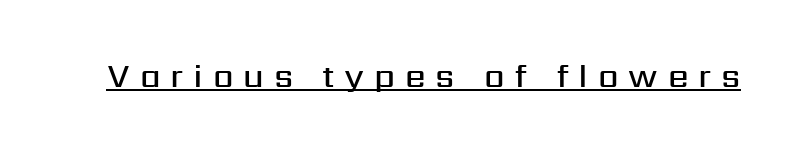
Q: Is the text bold? A: Semi-bold.
Q: Is the text italic (slanted)? A: No, it is upright.
Q: Is the typeface a serif or a sans-serif typeface? A: Sans-serif.
Q: Is the text underlined? A: Yes.
Q: Is the spacing between letters normal or unusually wide? A: Unusually wide.
Q: Width (condensed, normal, or wide)? A: Normal.
Q: Stroke contrast? A: Medium.
Q: x-height? A: Medium.
Q: Monospaced? A: No.
